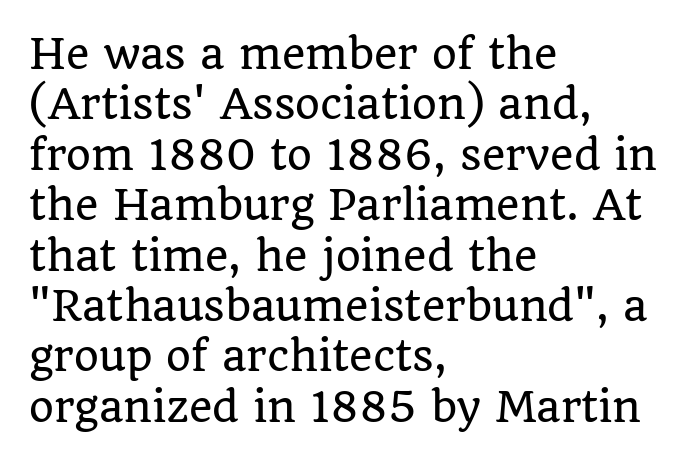
Q: Is the text italic (slanted)? A: No, it is upright.
Q: Is the typeface a serif or a sans-serif typeface? A: Serif.
Q: Is the text underlined? A: No.
Q: How is the paragraph aligned? A: Left-aligned.
Q: Is the spacing between letters normal or unusually wide? A: Normal.
Q: Is the spacing between lines tight, normal or loose? A: Normal.
Q: Width (condensed, normal, or wide)? A: Normal.
Q: Stroke contrast? A: Low.
Q: x-height? A: Large.
Q: Monospaced? A: No.
